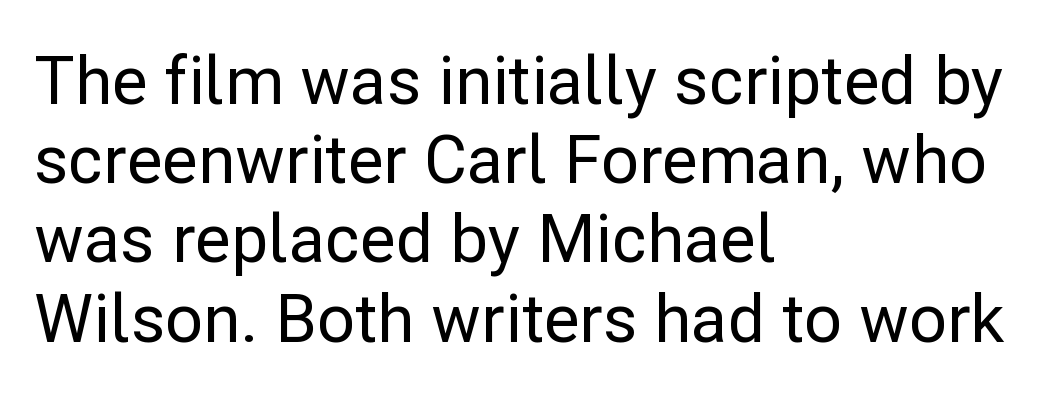
The image shows 66 px sans-serif type, upright; set left-aligned, line spacing 1.2x, normal letter spacing, not underlined; low stroke contrast and a medium x-height.
